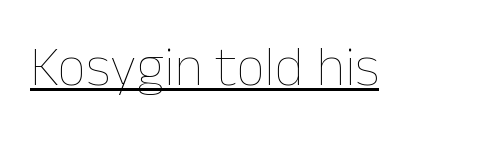
Q: Is the text bold? A: No.
Q: Is the text italic (slanted)? A: No, it is upright.
Q: Is the text underlined? A: Yes.
Q: Is the spacing between letters normal or unusually wide? A: Normal.
Q: Width (condensed, normal, or wide)? A: Normal.
Q: Stroke contrast? A: Low.
Q: x-height? A: Medium.
Q: Monospaced? A: No.
